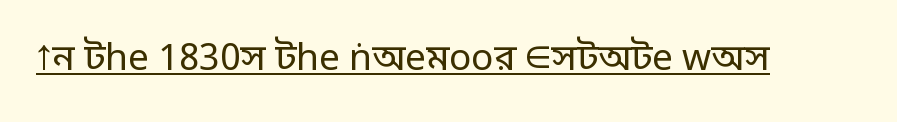
{"serif": "no", "italic": "no", "bold": "no", "weight": "regular", "width": "normal", "stroke_contrast": "low", "x_height": "large", "monospaced": "no", "underline": "yes", "letter_spacing": "normal", "letter_spacing_em": 0.0, "glyph_px": 37}
